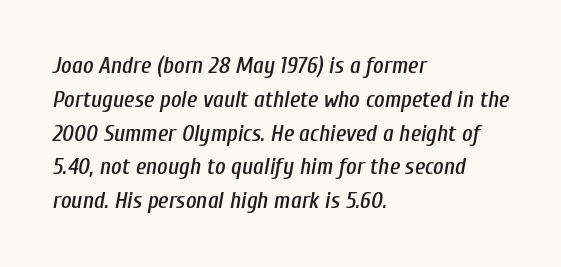
Clear beneath every line of the passage. Interline gaps are of average width in this sample. The letterforms sit shoulder to shoulder at normal distance. These lines were composed using italics. Which margin do the lines hug? The left one — the right edge is uneven.
